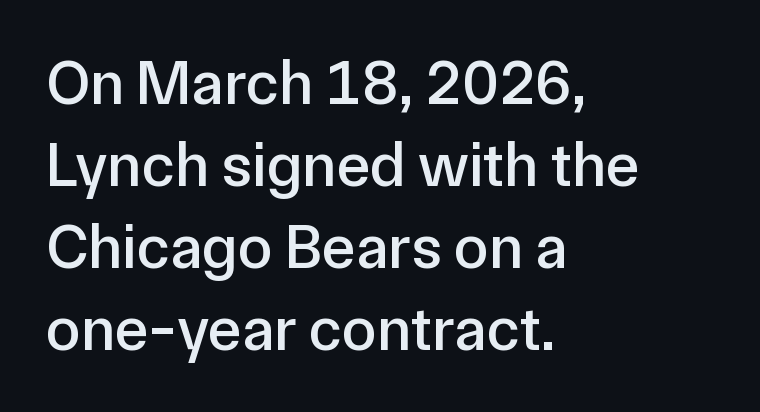
The image shows 63 px sans-serif type, upright; set left-aligned, normal line spacing (1.3x), normal letter spacing, not underlined; low stroke contrast and a medium x-height.
